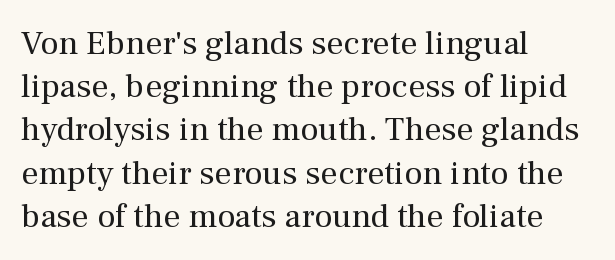
{"serif": "yes", "italic": "no", "bold": "no", "weight": "regular", "width": "normal", "stroke_contrast": "medium", "x_height": "medium", "monospaced": "no", "underline": "no", "align": "left", "line_spacing": "normal", "line_spacing_ratio": 1.27, "letter_spacing": "normal", "letter_spacing_em": 0.0, "glyph_px": 34}
